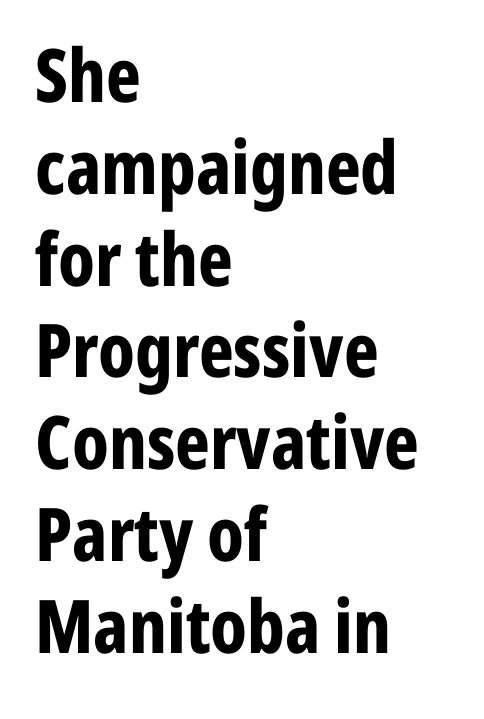
The image shows 74 px bold, condensed sans-serif type, upright; set left-aligned, line spacing 1.24x, normal letter spacing, not underlined; low stroke contrast and a medium x-height.
